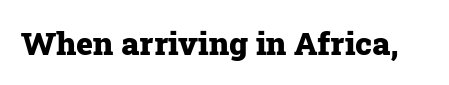
The image shows 32 px heavy serif type, upright; set normal letter spacing, not underlined; low stroke contrast and a medium x-height.
